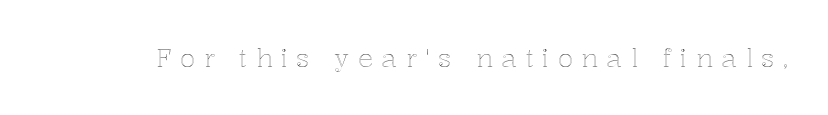
The image shows 25 px text type, upright; set unusually wide letter spacing (+0.35 em), not underlined.
